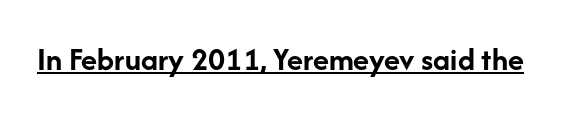
{"serif": "no", "italic": "no", "bold": "yes", "weight": "semibold", "width": "normal", "stroke_contrast": "low", "x_height": "medium", "monospaced": "no", "underline": "yes", "letter_spacing": "normal", "letter_spacing_em": 0.0, "glyph_px": 33}
